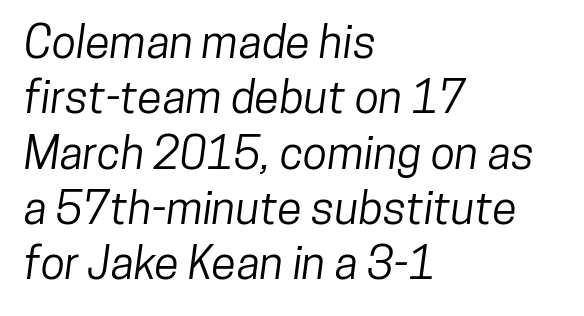
Q: Is the typeface a serif or a sans-serif typeface? A: Sans-serif.
Q: Is the text underlined? A: No.
Q: How is the paragraph aligned? A: Left-aligned.
Q: Is the spacing between letters normal or unusually wide? A: Normal.
Q: Width (condensed, normal, or wide)? A: Condensed.
Q: Stroke contrast? A: Low.
Q: x-height? A: Medium.
Q: Monospaced? A: No.
